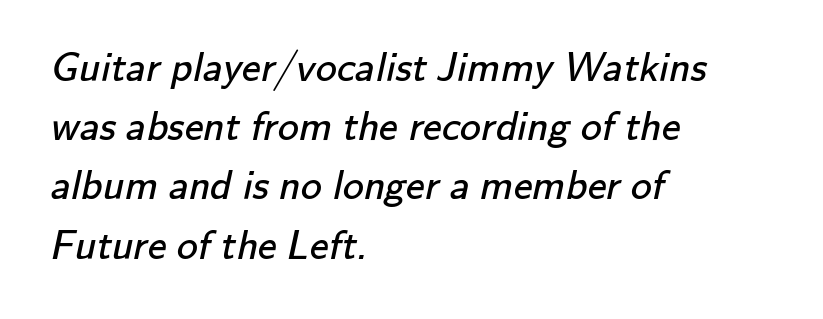
The image shows 42 px regular-weight sans-serif type; set left-aligned, normal line spacing (1.41x), normal letter spacing, not underlined; low stroke contrast and a small x-height.
